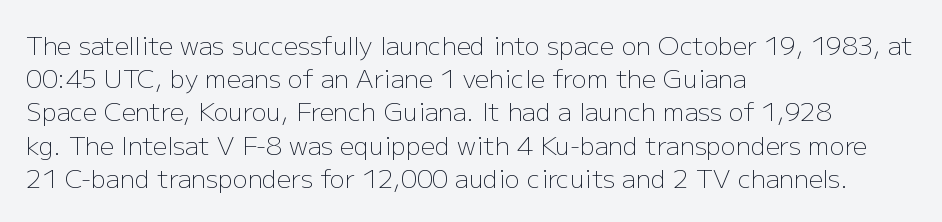
These lines sit exactly where default settings would place them. Decoration check: the copy has no underline. The typeface has the unassuming heft of standard copy or less. Horizontal alignment here is leftward, the default for most running prose.
